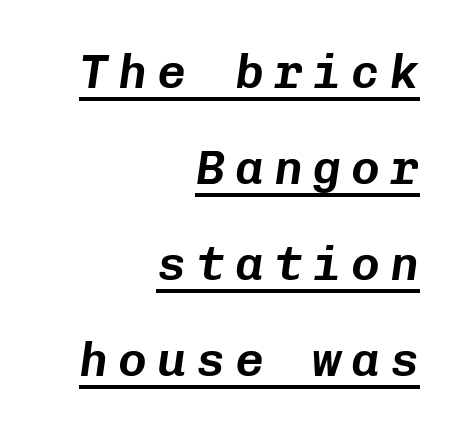
{"italic": "yes", "lean": "right", "slant_degrees": 8, "width": "normal", "stroke_contrast": "low", "x_height": "medium", "monospaced": "yes", "underline": "yes", "align": "right", "line_spacing": "loose", "line_spacing_ratio": 2.0, "letter_spacing": "wide", "letter_spacing_em": 0.21, "glyph_px": 48}
